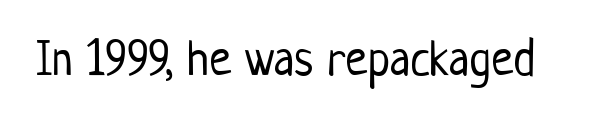
The image shows 50 px light, condensed sans-serif type, upright; set normal letter spacing, not underlined; low stroke contrast and a medium x-height.
